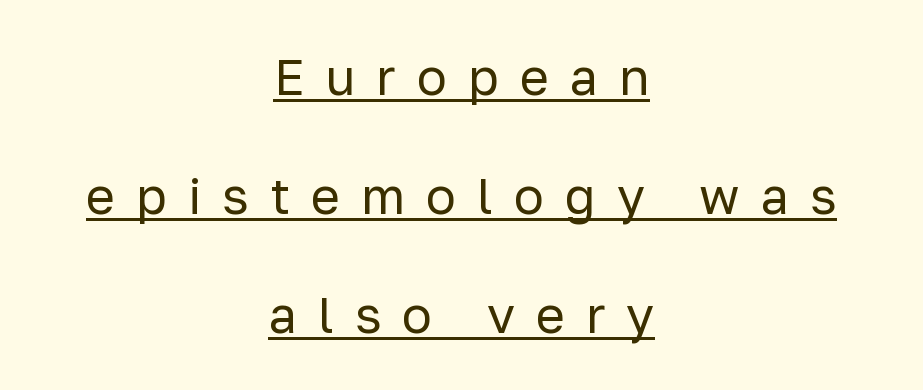
{"serif": "no", "italic": "no", "bold": "no", "weight": "regular", "width": "normal", "stroke_contrast": "low", "x_height": "medium", "monospaced": "no", "underline": "yes", "align": "center", "line_spacing": "loose", "line_spacing_ratio": 2.38, "letter_spacing": "wide", "letter_spacing_em": 0.42, "glyph_px": 50}
